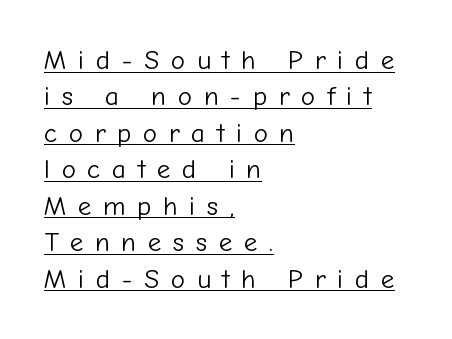
Q: Is the text bold? A: No.
Q: Is the text italic (slanted)? A: No, it is upright.
Q: Is the text underlined? A: Yes.
Q: How is the paragraph aligned? A: Left-aligned.
Q: Is the spacing between letters normal or unusually wide? A: Unusually wide.
Q: Is the spacing between lines tight, normal or loose? A: Normal.
